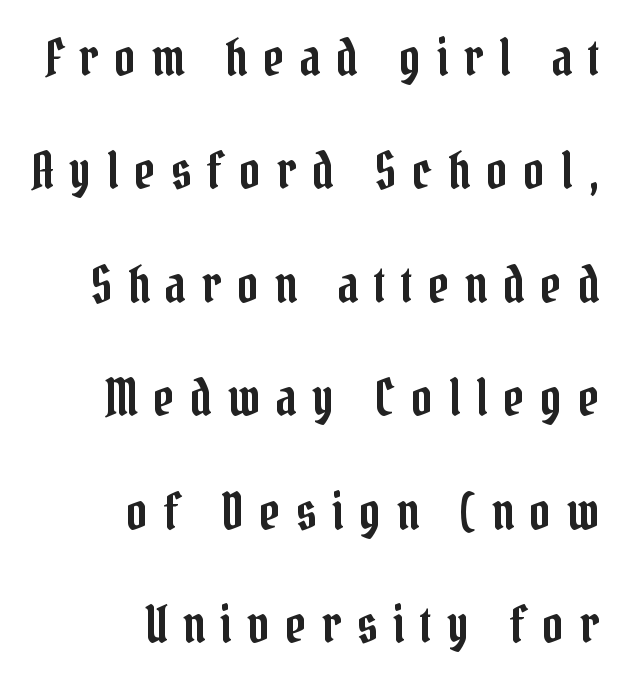
You could not count columns in this text — the font is proportionally spaced. The tracking jumps out immediately: characters are airy and widely separated. You could fit nearly another row in the gap between these rows. Which margin do the lines hug? The right one — the left edge is uneven. Regarding serifs, this sample has them.
